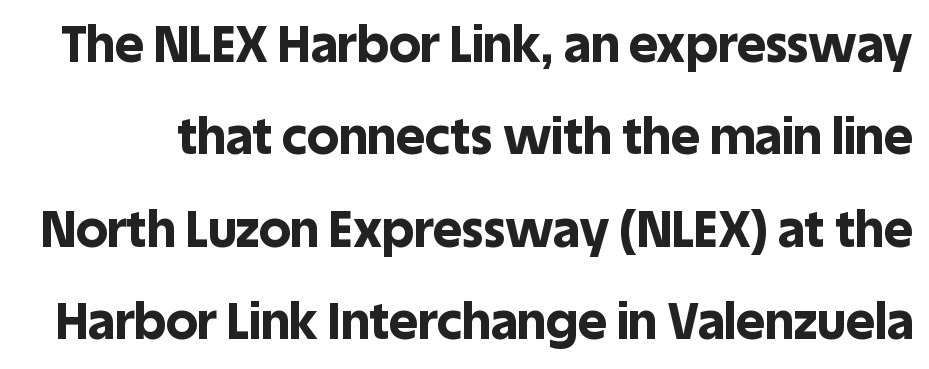
Q: Is the text bold? A: Yes.
Q: Is the text italic (slanted)? A: No, it is upright.
Q: Is the typeface a serif or a sans-serif typeface? A: Sans-serif.
Q: Is the text underlined? A: No.
Q: Is the spacing between letters normal or unusually wide? A: Normal.
Q: Width (condensed, normal, or wide)? A: Normal.
Q: x-height? A: Large.
Q: Monospaced? A: No.
